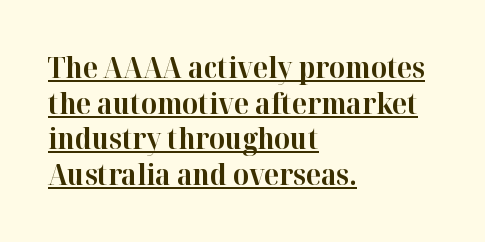
The image shows 28 px bold serif type, upright; set left-aligned, normal line spacing (1.27x), normal letter spacing, underlined; high stroke contrast and a medium x-height.
